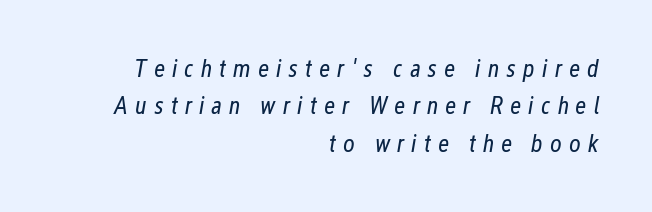
Q: Is the text bold? A: No.
Q: Is the text italic (slanted)? A: Yes, it leans right by about 12 degrees.
Q: Is the text underlined? A: No.
Q: How is the paragraph aligned? A: Right-aligned.
Q: Is the spacing between letters normal or unusually wide? A: Unusually wide.
Q: Is the spacing between lines tight, normal or loose? A: Normal.
